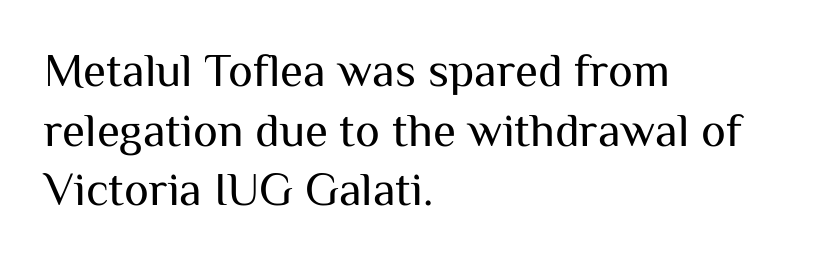
Q: Is the text bold? A: No.
Q: Is the text italic (slanted)? A: No, it is upright.
Q: Is the typeface a serif or a sans-serif typeface? A: Sans-serif.
Q: Is the text underlined? A: No.
Q: How is the paragraph aligned? A: Left-aligned.
Q: Is the spacing between letters normal or unusually wide? A: Normal.
Q: Is the spacing between lines tight, normal or loose? A: Normal.
Q: Width (condensed, normal, or wide)? A: Normal.
Q: Stroke contrast? A: Medium.
Q: x-height? A: Medium.
Q: Monospaced? A: No.
